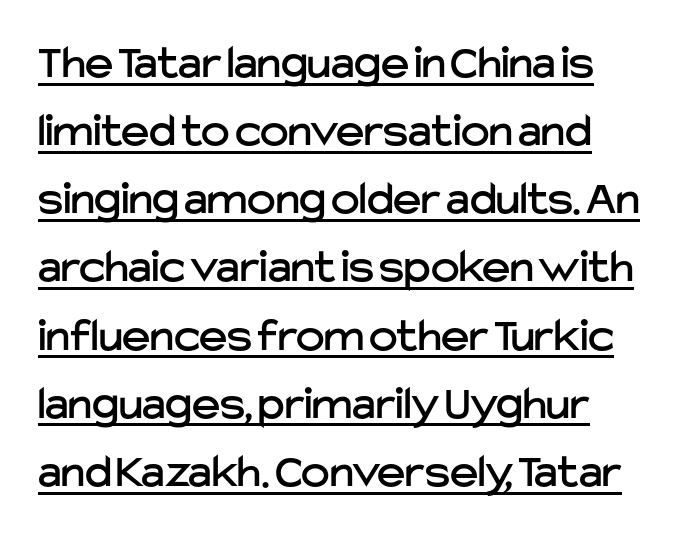
The image shows 48 px sans-serif type, upright; set normal line spacing (1.42x), normal letter spacing, underlined; low stroke contrast and a medium x-height.
